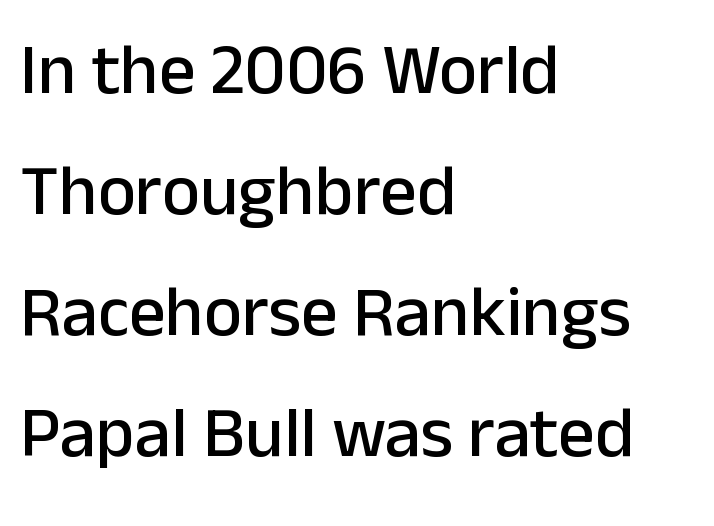
Clear beneath every line of the passage. The text was rendered using a sans face with plain stroke endings. Designer's note — italics off, roman on. The rendering uses natural spacing where letterforms have individual widths. The text block is weighted toward the left margin, trailing off unevenly rightward.
